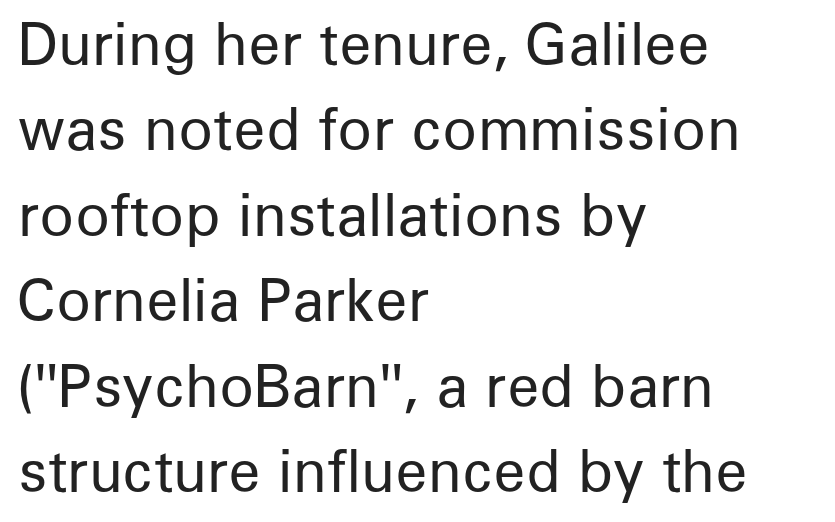
The image shows 57 px regular-weight sans-serif type, upright; set left-aligned, normal line spacing (1.5x), normal letter spacing, not underlined; low stroke contrast and a medium x-height.
